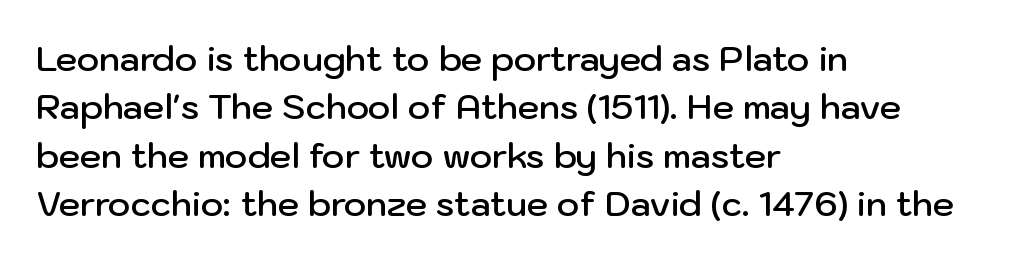
The image shows 34 px semibold sans-serif type, upright; set left-aligned, normal line spacing (1.42x), normal letter spacing, not underlined; low stroke contrast and a medium x-height.
